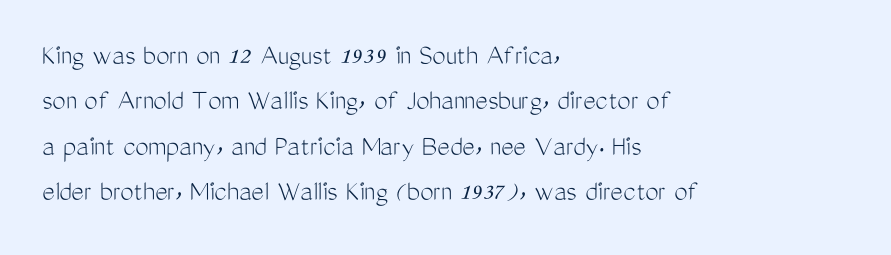
Nobody touched the tracking dial on this one. Stems and bowls with no extra thickness — not bold. Ascenders rise straight up at ninety degrees. The strip under each line holds only bare page. The text was rendered using a sans face with plain stroke endings. Summary of vertical rhythm: regular, with standard interline spacing.
